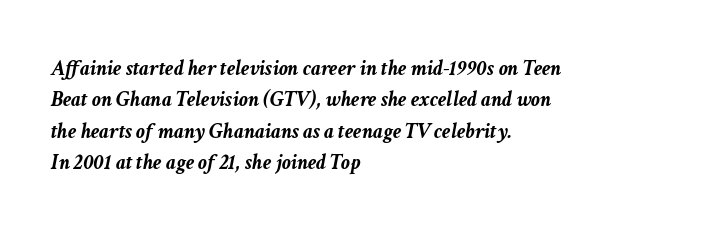
The image shows 22 px bold type, italic (leaning right); set left-aligned, normal line spacing (1.43x), normal letter spacing, not underlined.
